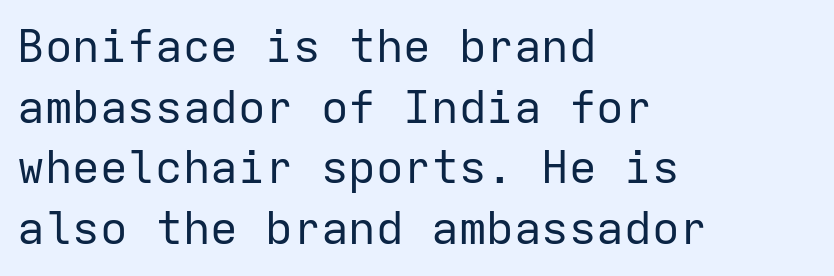
The passage shown is typeset with a sans-serif family. Rows of type keep a routine distance in the vertical direction. This rendering leaves character spacing at its baseline value. The characters are drawn with everyday or finer stroke widths.
